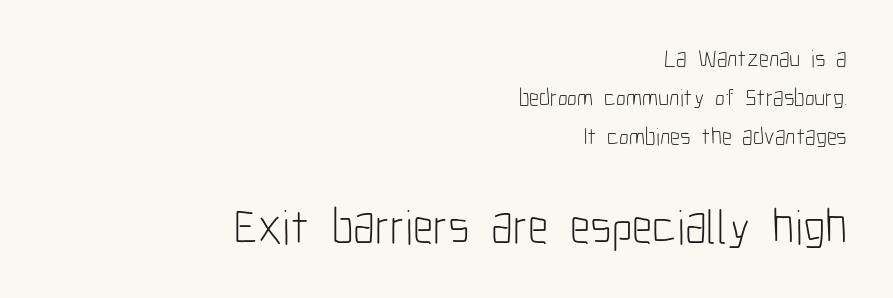
Line spacing here is normal. Summary of weight: not heavy and not bold. Nobody drew a line under any word here. The typography opts for an upright posture over an oblique one.
